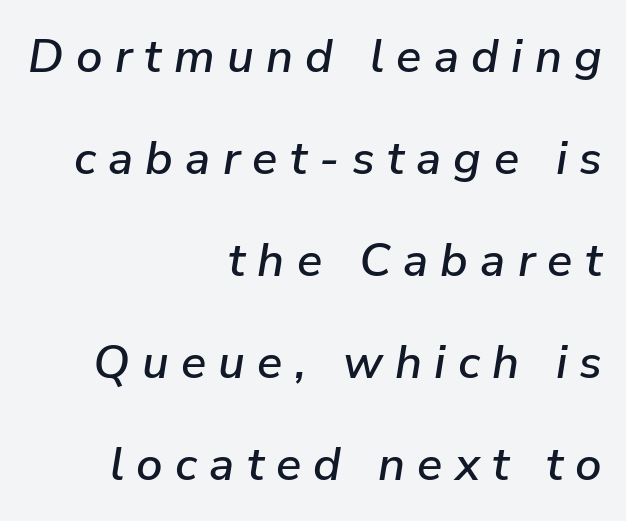
{"italic": "yes", "lean": "right", "slant_degrees": 9, "width": "normal", "stroke_contrast": "low", "x_height": "medium", "monospaced": "no", "underline": "no", "align": "right", "line_spacing": "loose", "line_spacing_ratio": 2.17, "letter_spacing": "wide", "letter_spacing_em": 0.26, "glyph_px": 47}
